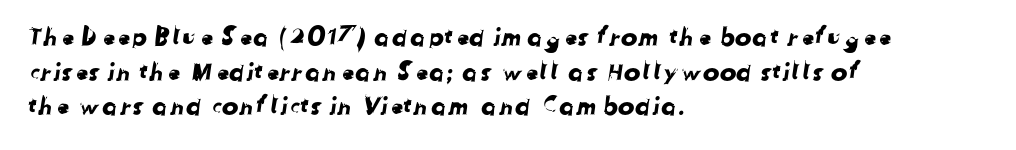
Q: Is the text underlined? A: No.
Q: How is the paragraph aligned? A: Left-aligned.
Q: Is the spacing between letters normal or unusually wide? A: Normal.
Q: Is the spacing between lines tight, normal or loose? A: Normal.
